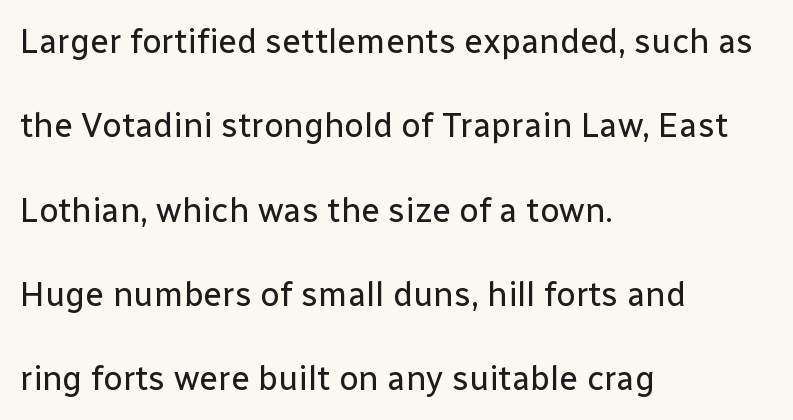
Is the letter spacing exaggerated? No — it looks like the ordinary default. You can tell it's not italic because the verticals are truly vertical. The string is rendered with underlining switched off. The rendering uses a large line-height, opening up the rows. A typesetter would call this proportional, since set widths differ per character.
